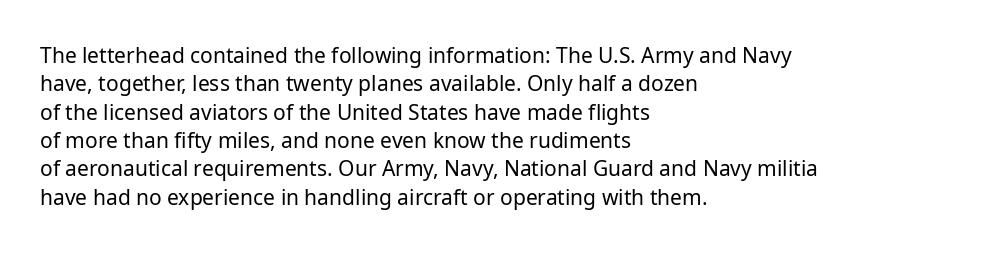
The image shows 21 px text type, upright; set left-aligned, normal line spacing (1.35x), normal letter spacing, not underlined.
